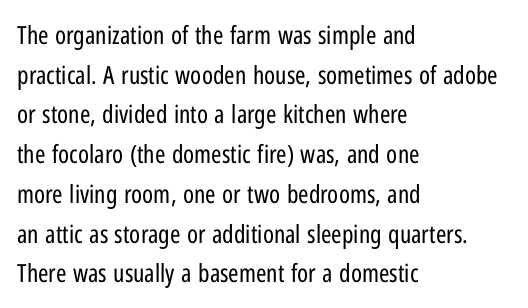
Q: Is the text bold? A: No.
Q: Is the text italic (slanted)? A: No, it is upright.
Q: Is the text underlined? A: No.
Q: How is the paragraph aligned? A: Left-aligned.
Q: Is the spacing between letters normal or unusually wide? A: Normal.
Q: Is the spacing between lines tight, normal or loose? A: Normal.
